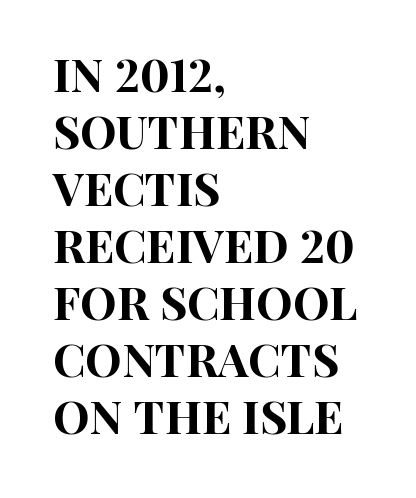
The image shows 46 px condensed sans-serif type, upright; set left-aligned, line spacing 1.24x, normal letter spacing, not underlined; high stroke contrast and a large x-height.
